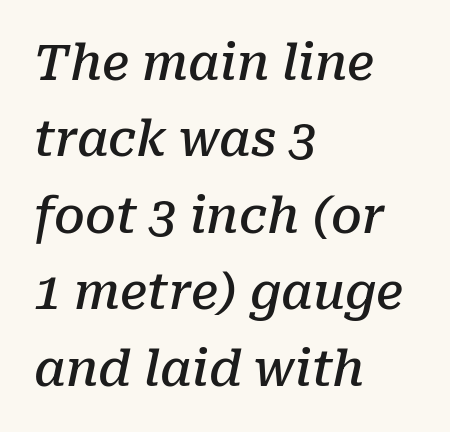
The font is running at a semibold setting, under full bold. Emphasis-style slanted type is in use. Descender tails drop into unmarked territory. Looks like regular typesetting: each glyph gets only the width it needs. If you drew a ruler down the left edge, every line would touch it. Letter spacing: default.
